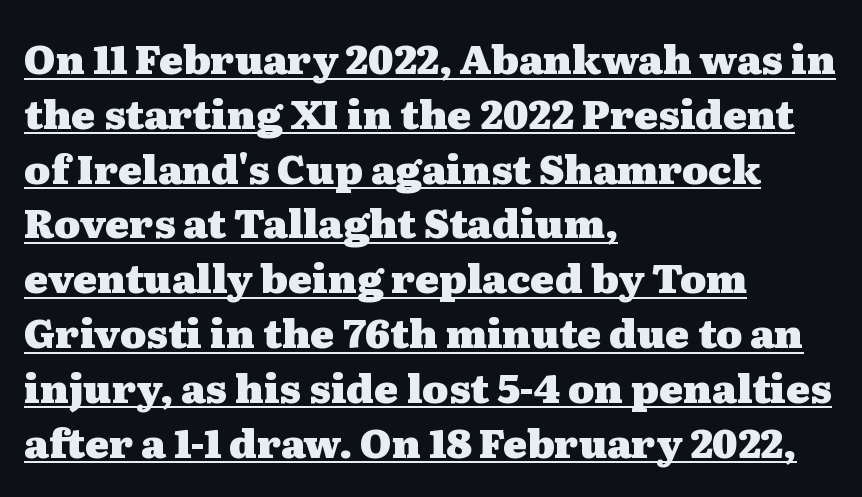
The image shows 40 px heavy, wide serif type, upright; set left-aligned, normal line spacing (1.37x), normal letter spacing, underlined; medium stroke contrast and a medium x-height.
